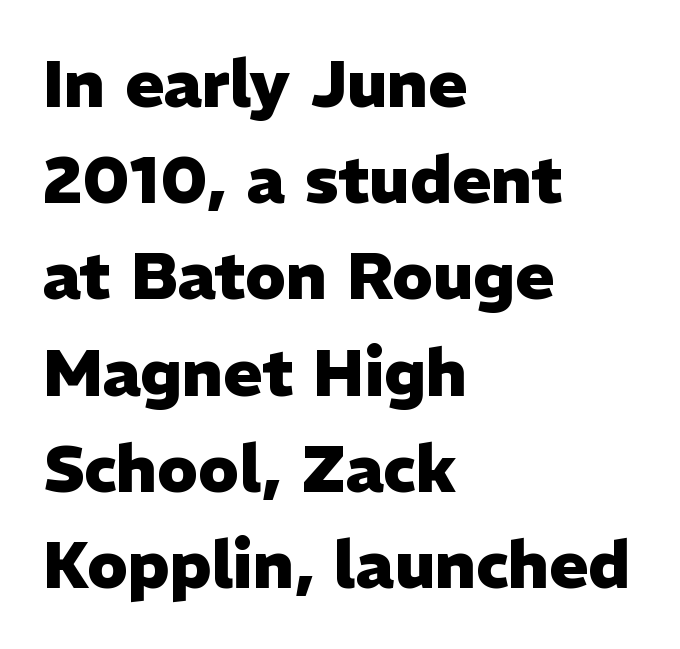
The image shows 65 px heavy sans-serif type, upright; set left-aligned, normal line spacing (1.48x), normal letter spacing, not underlined; low stroke contrast and a medium x-height.
